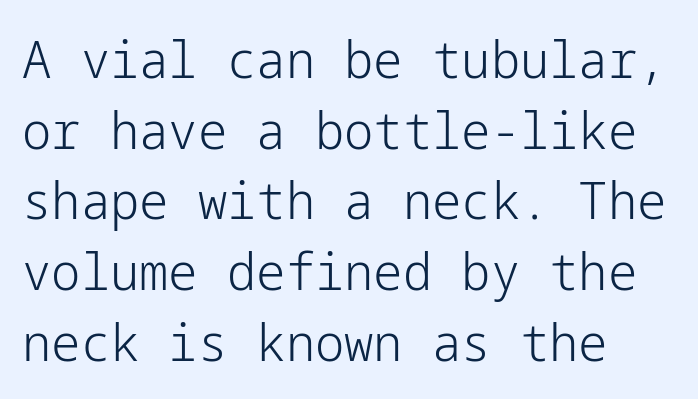
{"serif": "no", "italic": "no", "bold": "no", "weight": "light", "width": "normal", "stroke_contrast": "low", "x_height": "medium", "underline": "no", "align": "left", "line_spacing": "normal", "line_spacing_ratio": 1.36, "letter_spacing": "normal", "letter_spacing_em": 0.0, "glyph_px": 52}
